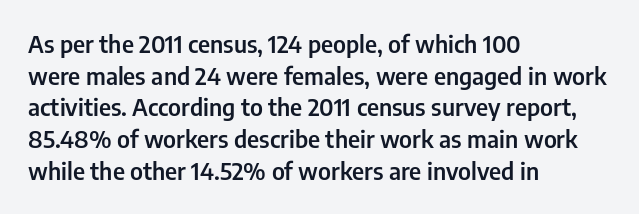
Q: Is the text bold? A: Semi-bold.
Q: Is the text italic (slanted)? A: No, it is upright.
Q: Is the text underlined? A: No.
Q: How is the paragraph aligned? A: Left-aligned.
Q: Is the spacing between letters normal or unusually wide? A: Normal.
Q: Is the spacing between lines tight, normal or loose? A: Normal.
